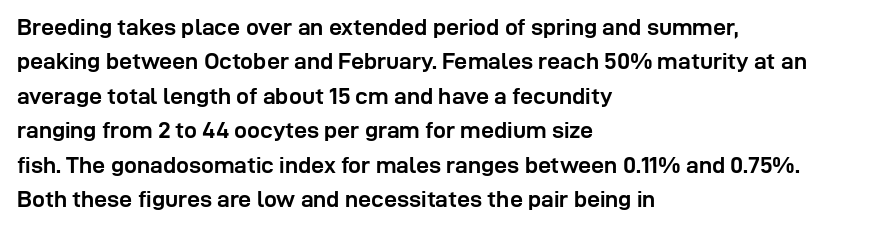
{"italic": "no", "bold": "yes", "underline": "no", "align": "left", "line_spacing": "normal", "line_spacing_ratio": 1.5, "letter_spacing": "normal", "letter_spacing_em": 0.0, "glyph_px": 23}
